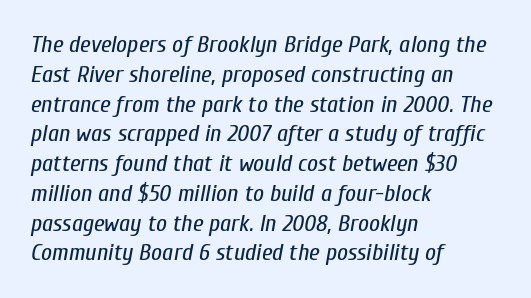
The letters are slanted; this is an italic face. Is this a heavy cut? Hardly; it is regular or lighter. Here the glyphs are tracked normally, forming tight word shapes. The paragraph shown leans on its left margin. Nobody drew a line under any word here.
